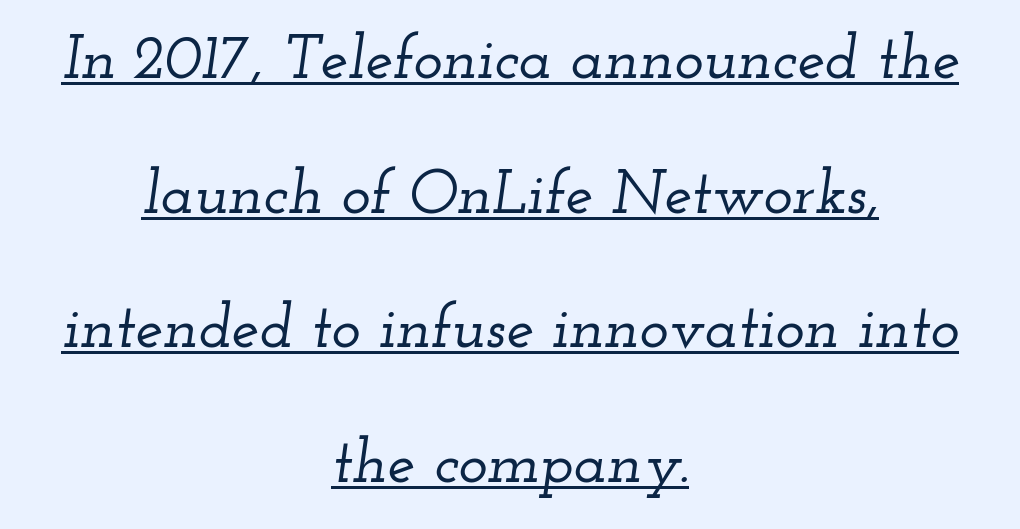
The image shows 62 px wide serif type, italic (leaning right); set centered, loose line spacing (2.17x), normal letter spacing, underlined; low stroke contrast and a small x-height.
